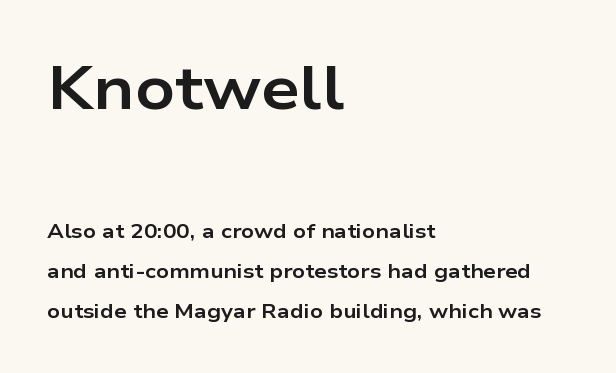
The image shows 61 px bold, wide sans-serif type, upright; set left-aligned, loose line spacing (1.99x), normal letter spacing, not underlined; the first (top) block is 3.05x larger; low stroke contrast and a medium x-height.
